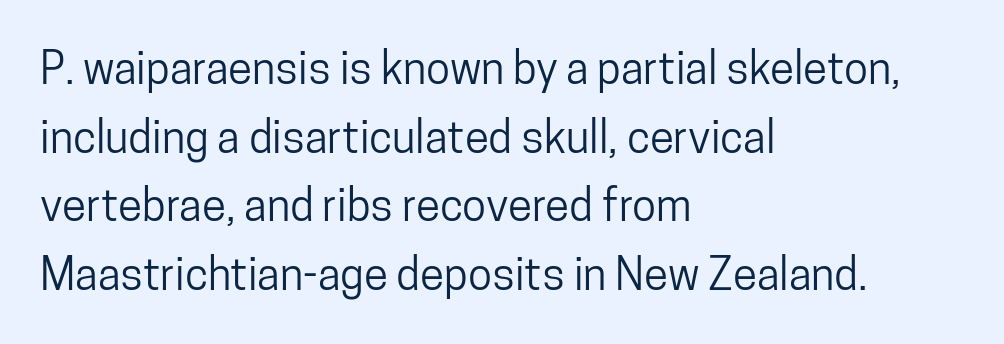
{"serif": "no", "italic": "no", "width": "condensed", "stroke_contrast": "low", "x_height": "medium", "monospaced": "no", "underline": "no", "align": "left", "line_spacing": "normal", "line_spacing_ratio": 1.56, "letter_spacing": "normal", "letter_spacing_em": 0.0, "glyph_px": 44}
